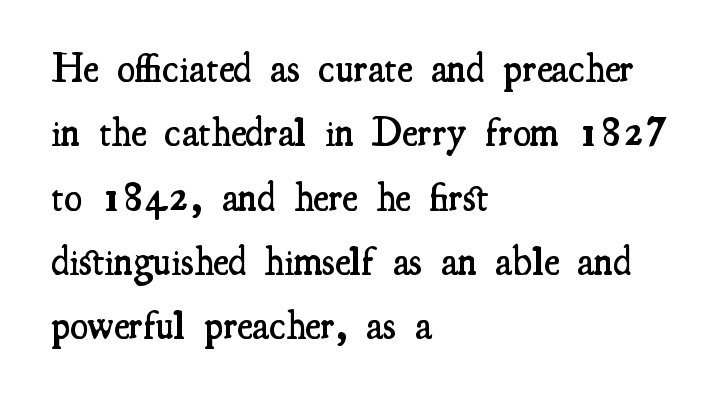
{"serif": "yes", "italic": "no", "bold": "semi", "weight": "semibold", "width": "condensed", "stroke_contrast": "medium", "x_height": "small", "monospaced": "no", "underline": "no", "align": "left", "line_spacing": "normal", "line_spacing_ratio": 1.57, "letter_spacing": "normal", "letter_spacing_em": 0.0, "glyph_px": 41}
